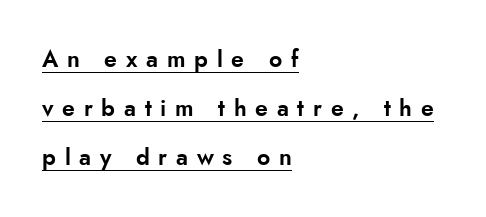
This rendering widens character spacing well past its baseline value. In terms of posture, this sample is upright. Every row of glyphs begins at an identical x-position on the left. The rendered words wear a rule along their underside.
